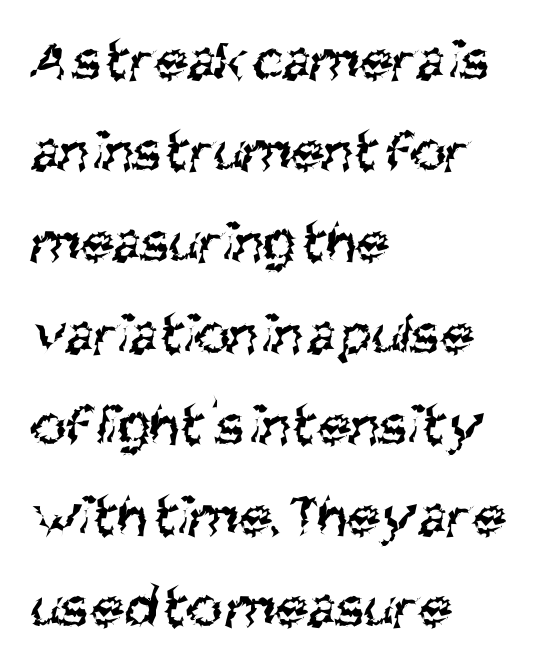
{"serif": "no", "bold": "no", "weight": "regular", "width": "condensed", "stroke_contrast": "medium", "x_height": "large", "monospaced": "no", "underline": "no", "align": "left", "line_spacing": "normal", "line_spacing_ratio": 1.52, "letter_spacing": "normal", "letter_spacing_em": 0.0, "glyph_px": 60}
